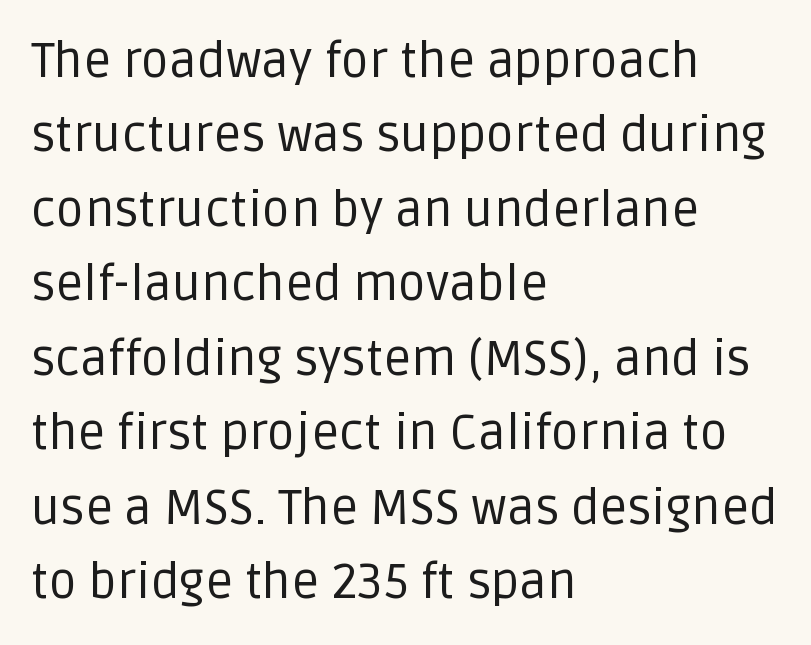
The image shows 49 px regular-weight sans-serif type, upright; set left-aligned, normal line spacing (1.52x), normal letter spacing, not underlined; low stroke contrast and a large x-height.
